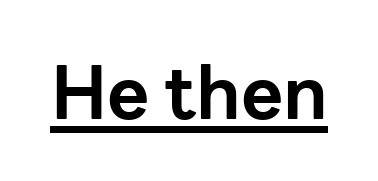
Characters remain perfectly vertical along every line. Caption: bold face, heavy strokes. Serifs: no, the terminals of the letterforms are clean. These lines are rendered in a variable-pitch font. Look at the tracking — it's just the regular setting, nothing added. The sample's only ornament is a line tracing under the words.
